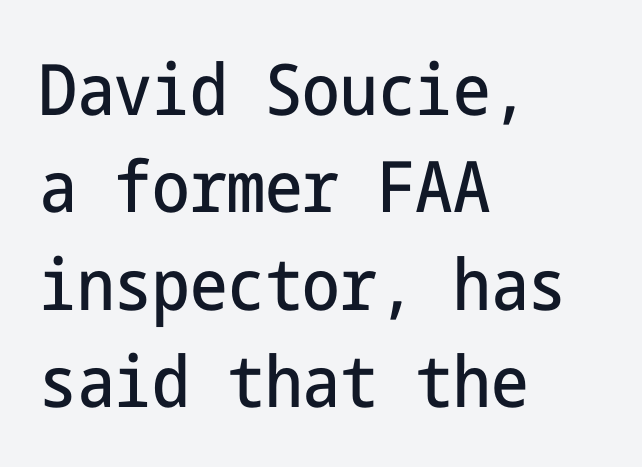
The letters sit at their default tracking, neither squeezed nor spread. The passage shown is not underscored anywhere. The paragraph shown leans on its left margin. The font family rendered here belongs to the sans-serif group.
